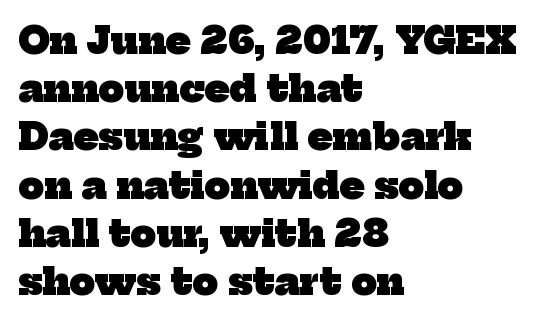
The image shows 36 px heavy serif type; set left-aligned, normal line spacing (1.34x), normal letter spacing, not underlined; low stroke contrast and a medium x-height.
